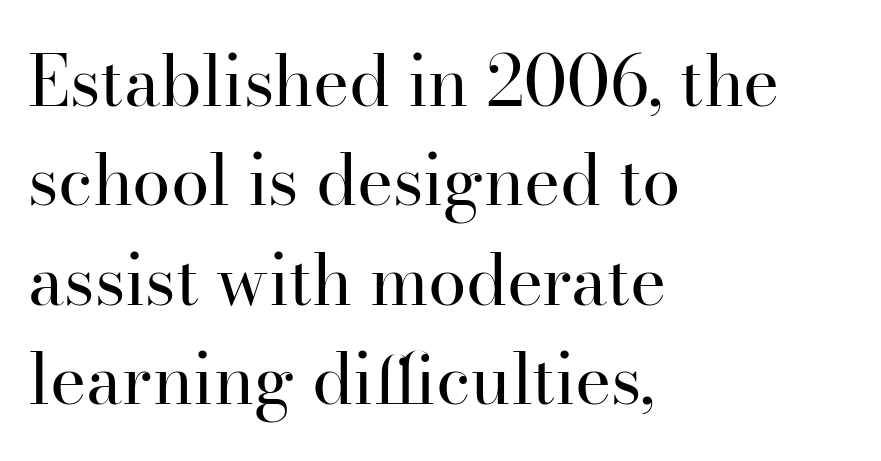
Q: Is the text bold? A: No.
Q: Is the text italic (slanted)? A: No, it is upright.
Q: Is the typeface a serif or a sans-serif typeface? A: Serif.
Q: Is the text underlined? A: No.
Q: How is the paragraph aligned? A: Left-aligned.
Q: Is the spacing between letters normal or unusually wide? A: Normal.
Q: Is the spacing between lines tight, normal or loose? A: Normal.
Q: Width (condensed, normal, or wide)? A: Normal.
Q: Stroke contrast? A: High.
Q: x-height? A: Small.
Q: Monospaced? A: No.
